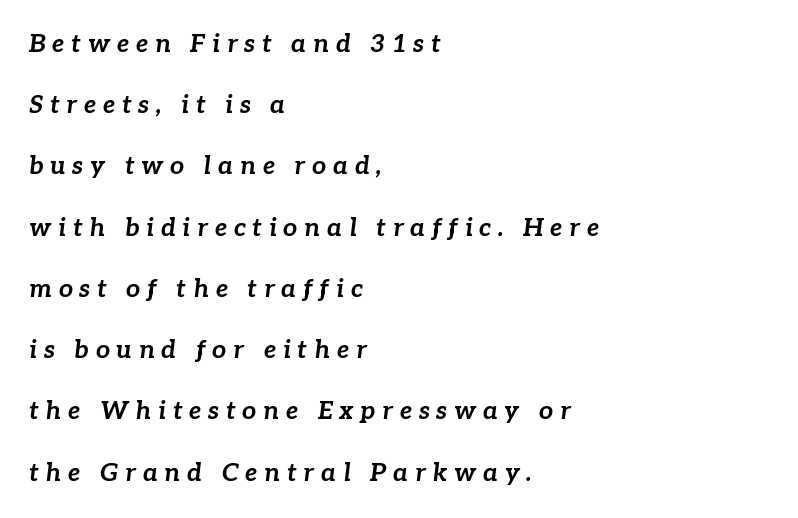
{"italic": "yes", "lean": "right", "slant_degrees": 7, "bold": "yes", "underline": "no", "align": "left", "line_spacing": "loose", "line_spacing_ratio": 2.45, "letter_spacing": "wide", "letter_spacing_em": 0.27, "glyph_px": 25}
